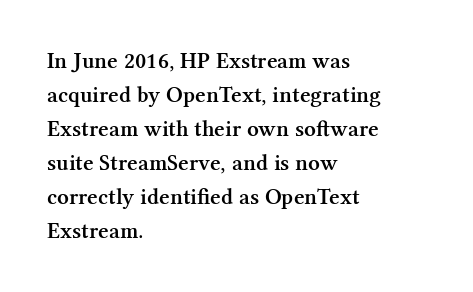
{"italic": "no", "bold": "semi", "underline": "no", "align": "left", "line_spacing": "normal", "line_spacing_ratio": 1.48, "letter_spacing": "normal", "letter_spacing_em": 0.0, "glyph_px": 23}
